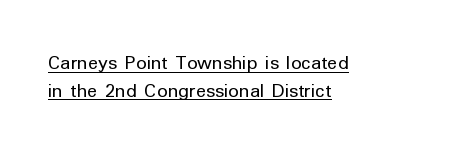
Q: Is the text bold? A: No.
Q: Is the text italic (slanted)? A: No, it is upright.
Q: Is the text underlined? A: Yes.
Q: How is the paragraph aligned? A: Left-aligned.
Q: Is the spacing between letters normal or unusually wide? A: Normal.
Q: Is the spacing between lines tight, normal or loose? A: Normal.
